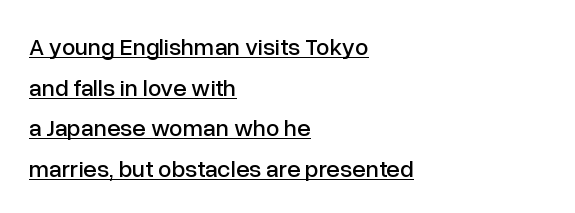
The image shows 24 px text type, upright; set left-aligned, normal line spacing (1.69x), normal letter spacing, underlined.
